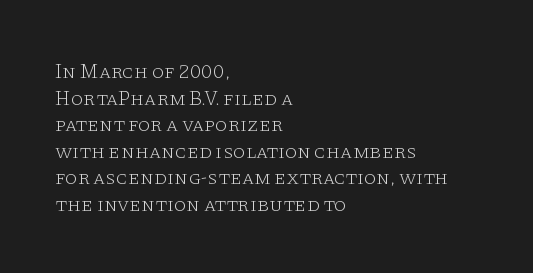
Does the copy run flush right? No — it runs flush left. The block of text has a typical density, with ordinary space between rows. This sample uses plain, unmodified letter spacing. The zone under the glyphs is completely vacant. A roman cut, with each character standing at attention. Stem width sits at or under what a default text font uses.
